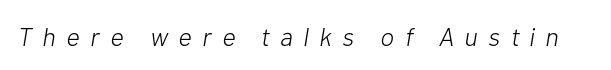
The specimen omits any rule beneath the text block's lines. Italic: yes, the glyphs are oblique. Observe the wide spacing: letters keep a clear distance from each other. The letters look calm and open, with moderate or lighter stems.
